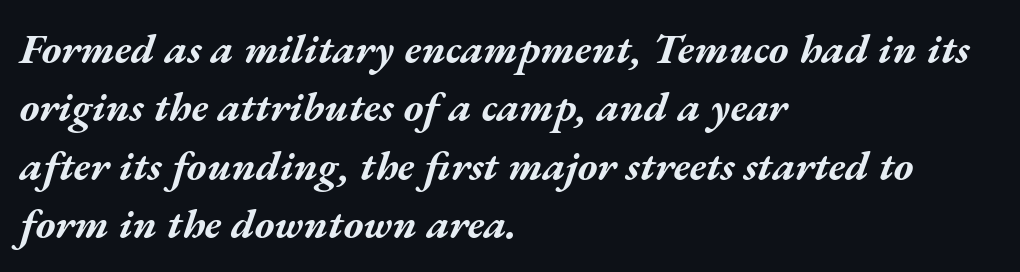
The image shows 42 px bold, wide type, italic (leaning right); set left-aligned, normal line spacing (1.39x), normal letter spacing, not underlined; medium stroke contrast and a medium x-height.
